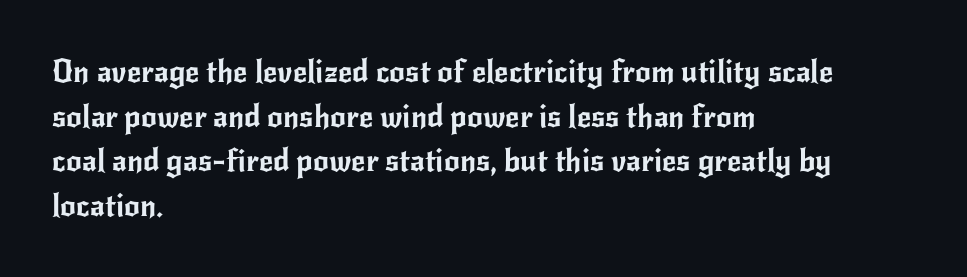
{"serif": "no", "italic": "no", "width": "normal", "stroke_contrast": "low", "x_height": "small", "monospaced": "no", "underline": "no", "align": "left", "line_spacing": "normal", "line_spacing_ratio": 1.44, "letter_spacing": "normal", "letter_spacing_em": 0.0, "glyph_px": 31}
